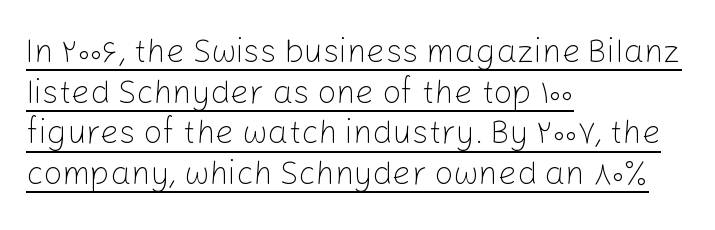
{"serif": "no", "italic": "no", "bold": "no", "weight": "light", "width": "normal", "stroke_contrast": "low", "x_height": "medium", "monospaced": "no", "underline": "yes", "align": "left", "line_spacing_ratio": 1.23, "letter_spacing": "normal", "letter_spacing_em": 0.0, "glyph_px": 33}
